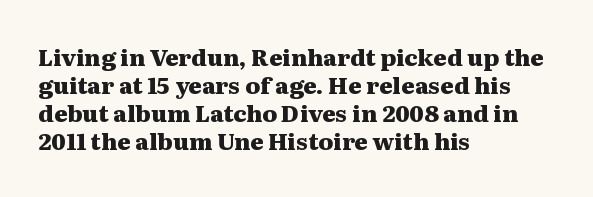
{"italic": "no", "bold": "yes", "underline": "no", "align": "left", "line_spacing_ratio": 1.22, "letter_spacing": "normal", "letter_spacing_em": 0.0, "glyph_px": 23}
